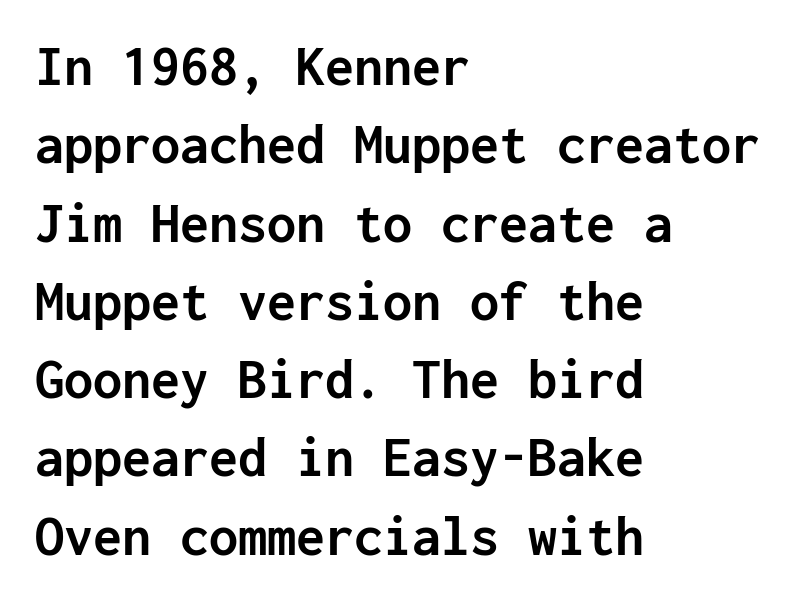
Q: Is the text bold? A: Yes.
Q: Is the text italic (slanted)? A: No, it is upright.
Q: Is the typeface a serif or a sans-serif typeface? A: Sans-serif.
Q: Is the text underlined? A: No.
Q: How is the paragraph aligned? A: Left-aligned.
Q: Is the spacing between letters normal or unusually wide? A: Normal.
Q: Is the spacing between lines tight, normal or loose? A: Normal.
Q: Width (condensed, normal, or wide)? A: Normal.
Q: Stroke contrast? A: Low.
Q: x-height? A: Medium.
Q: Monospaced? A: Yes.
